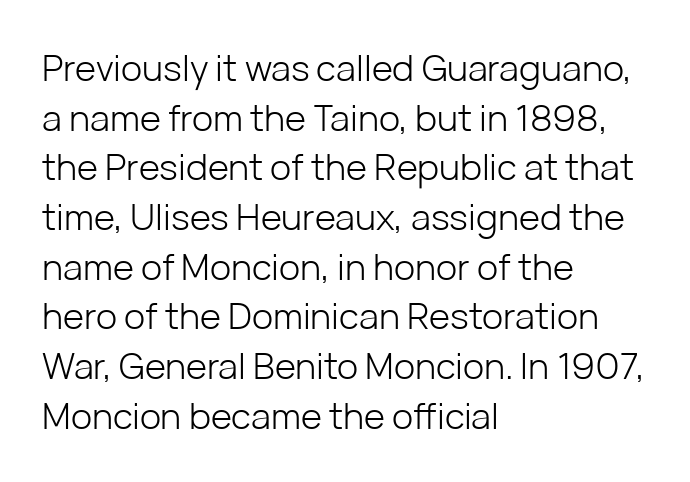
Q: Is the text bold? A: No.
Q: Is the text italic (slanted)? A: No, it is upright.
Q: Is the typeface a serif or a sans-serif typeface? A: Sans-serif.
Q: Is the text underlined? A: No.
Q: How is the paragraph aligned? A: Left-aligned.
Q: Is the spacing between letters normal or unusually wide? A: Normal.
Q: Is the spacing between lines tight, normal or loose? A: Normal.
Q: Width (condensed, normal, or wide)? A: Normal.
Q: Stroke contrast? A: Low.
Q: x-height? A: Medium.
Q: Monospaced? A: No.
